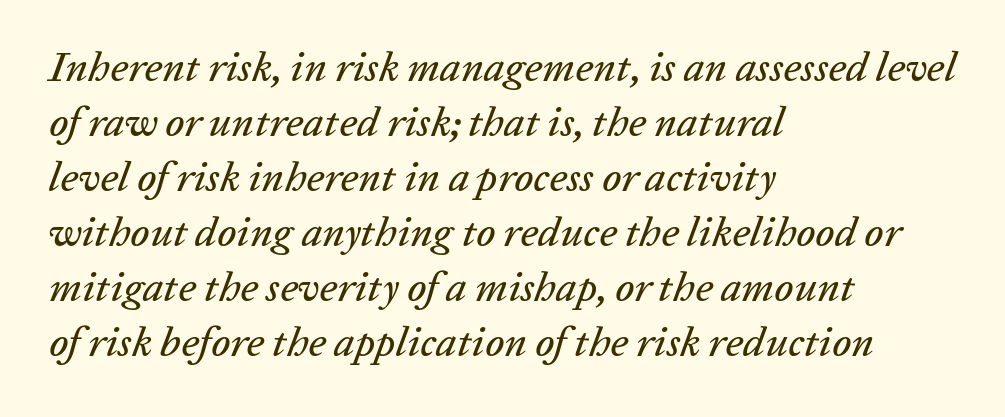
The lines sit at an ordinary, default distance from one another. A typesetter would call this zero additional tracking. If you drew a ruler down the left edge, every line would touch it. The face used here is proportionally spaced, like ordinary book or web type. Italic: yes, the glyphs are oblique.
